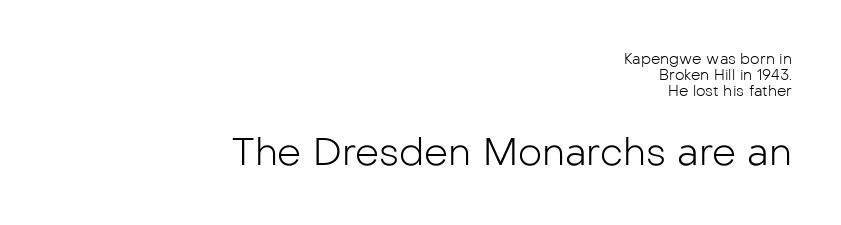
Q: Is the text bold? A: No.
Q: Is the text italic (slanted)? A: No, it is upright.
Q: Is the typeface a serif or a sans-serif typeface? A: Sans-serif.
Q: Is the text underlined? A: No.
Q: How is the paragraph aligned? A: Right-aligned.
Q: Is the spacing between letters normal or unusually wide? A: Normal.
Q: Is the spacing between lines tight, normal or loose? A: Tight.
Q: Which block of text is set in a larger size, the first (top) or the second (bottom)? A: The second (bottom) one.
Q: Width (condensed, normal, or wide)? A: Normal.
Q: Stroke contrast? A: Low.
Q: x-height? A: Medium.
Q: Monospaced? A: No.
